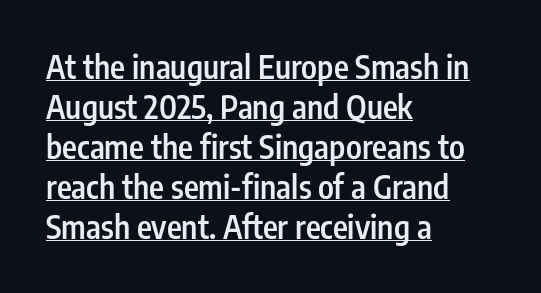
Q: Is the text bold? A: Semi-bold.
Q: Is the text italic (slanted)? A: No, it is upright.
Q: Is the typeface a serif or a sans-serif typeface? A: Sans-serif.
Q: Is the text underlined? A: Yes.
Q: How is the paragraph aligned? A: Left-aligned.
Q: Is the spacing between letters normal or unusually wide? A: Normal.
Q: Is the spacing between lines tight, normal or loose? A: Normal.
Q: Width (condensed, normal, or wide)? A: Condensed.
Q: Stroke contrast? A: Low.
Q: x-height? A: Medium.
Q: Monospaced? A: No.
